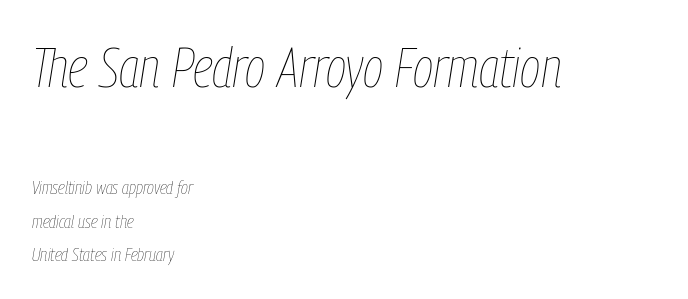
The image shows 56 px thin, condensed type, italic (leaning right); set left-aligned, line spacing 1.76x, normal letter spacing, not underlined; the first (top) block is 2.95x larger; low stroke contrast and a medium x-height.
